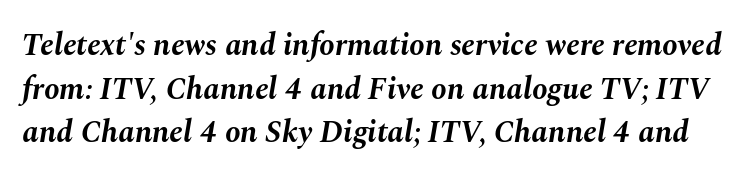
The image shows 31 px bold type, italic (leaning right); set normal line spacing (1.41x), normal letter spacing, not underlined; medium stroke contrast and a medium x-height.
